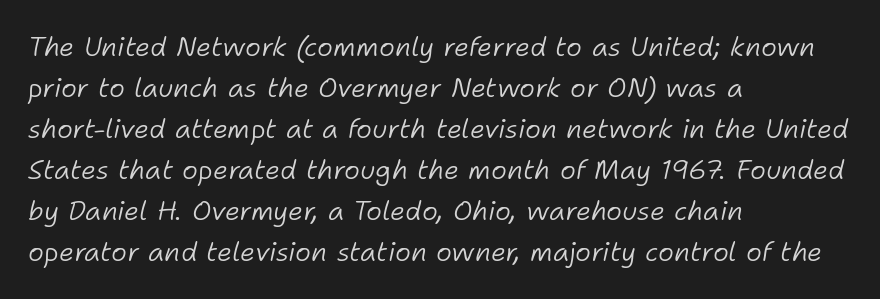
{"italic": "yes", "lean": "right", "slant_degrees": 11, "bold": "no", "underline": "no", "align": "left", "line_spacing": "normal", "line_spacing_ratio": 1.52, "letter_spacing": "normal", "letter_spacing_em": 0.0, "glyph_px": 27}
